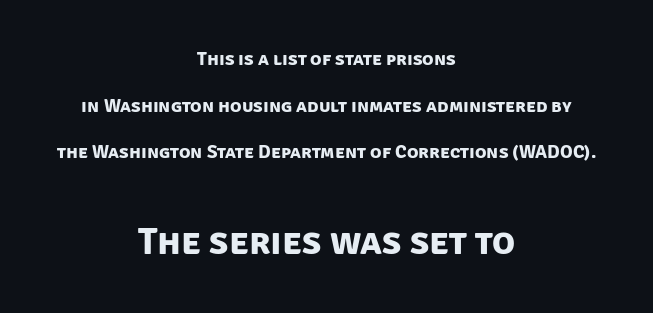
Q: Is the text bold? A: Yes.
Q: Is the typeface a serif or a sans-serif typeface? A: Sans-serif.
Q: Is the text underlined? A: No.
Q: How is the paragraph aligned? A: Centered.
Q: Is the spacing between letters normal or unusually wide? A: Normal.
Q: Is the spacing between lines tight, normal or loose? A: Loose.
Q: Which block of text is set in a larger size, the first (top) or the second (bottom)? A: The second (bottom) one.
Q: Width (condensed, normal, or wide)? A: Normal.
Q: Stroke contrast? A: Low.
Q: x-height? A: Large.
Q: Monospaced? A: No.
